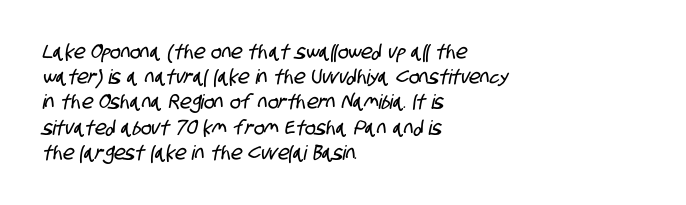
The image shows 20 px text type; set left-aligned, normal line spacing (1.26x), normal letter spacing, not underlined.
